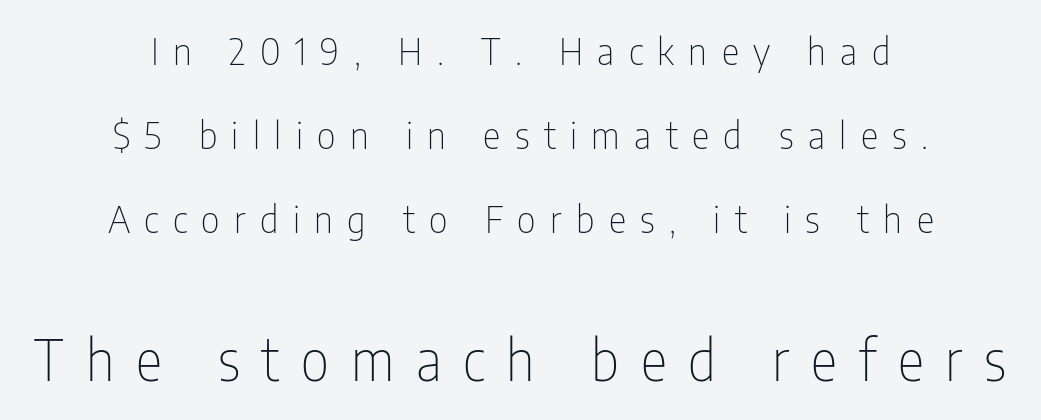
{"serif": "no", "italic": "no", "bold": "no", "weight": "thin", "width": "condensed", "stroke_contrast": "low", "x_height": "medium", "monospaced": "no", "underline": "no", "align": "center", "line_spacing": "loose", "line_spacing_ratio": 2.27, "letter_spacing": "wide", "letter_spacing_em": 0.39, "larger_block": "second", "size_ratio": 1.51, "glyph_px": 56}
